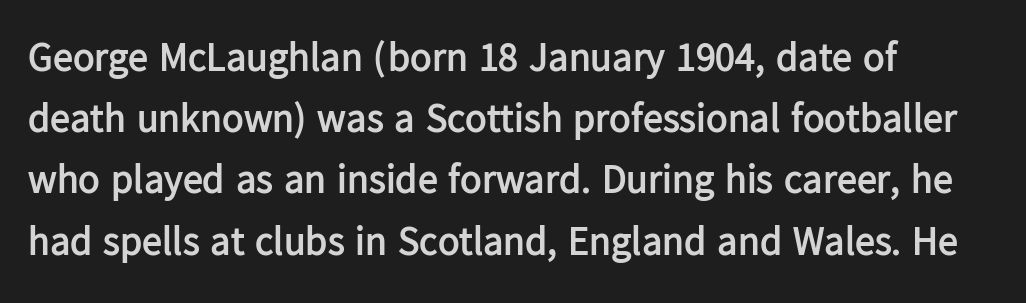
{"serif": "no", "italic": "no", "bold": "yes", "weight": "semibold", "width": "normal", "stroke_contrast": "low", "x_height": "medium", "monospaced": "no", "underline": "no", "align": "left", "line_spacing": "normal", "line_spacing_ratio": 1.53, "letter_spacing": "normal", "letter_spacing_em": 0.0, "glyph_px": 40}
